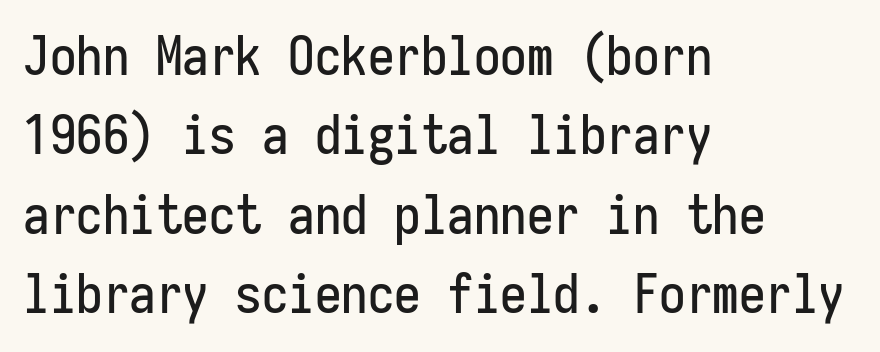
The image shows 53 px condensed sans-serif type, upright, monospaced; set left-aligned, normal line spacing (1.5x), normal letter spacing, not underlined; low stroke contrast and a medium x-height.
